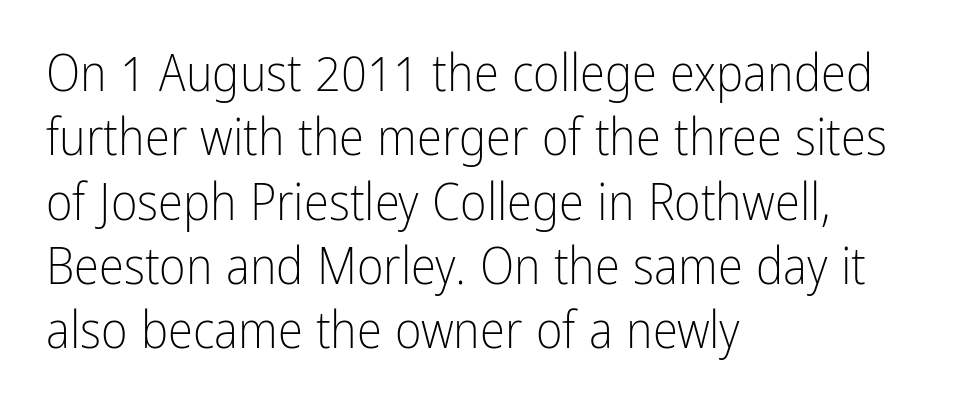
The image shows 51 px light, condensed sans-serif type, upright; set left-aligned, normal line spacing (1.26x), normal letter spacing, not underlined; low stroke contrast and a medium x-height.
